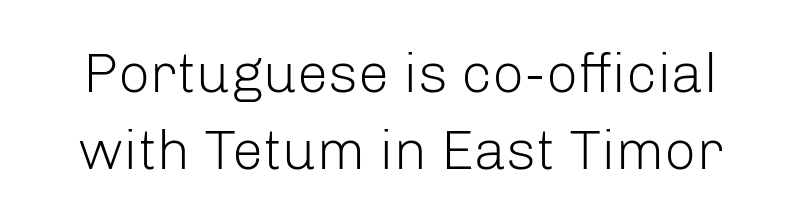
{"serif": "no", "italic": "no", "bold": "no", "weight": "light", "width": "normal", "stroke_contrast": "low", "x_height": "medium", "monospaced": "no", "underline": "no", "line_spacing": "normal", "line_spacing_ratio": 1.37, "letter_spacing": "normal", "letter_spacing_em": 0.0, "glyph_px": 56}
